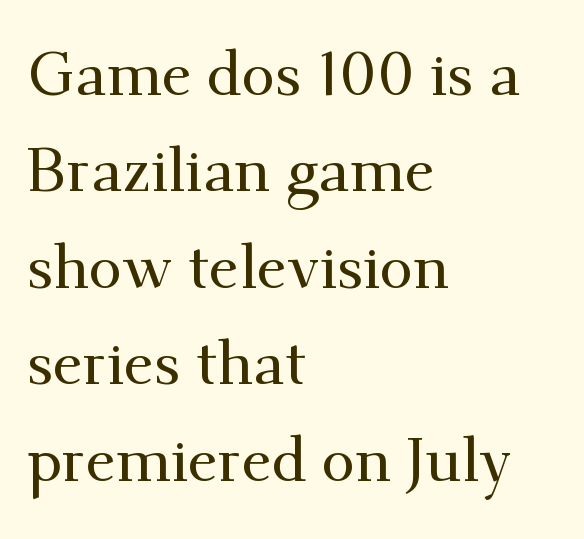
{"serif": "yes", "italic": "no", "width": "normal", "stroke_contrast": "medium", "x_height": "small", "monospaced": "no", "underline": "no", "align": "left", "line_spacing": "normal", "line_spacing_ratio": 1.58, "letter_spacing": "normal", "letter_spacing_em": 0.0, "glyph_px": 61}
